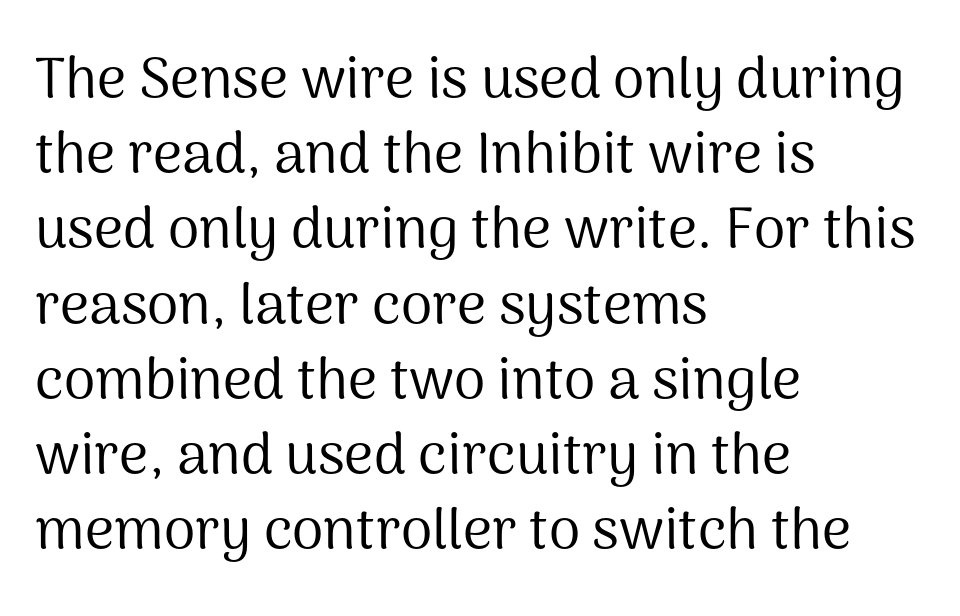
{"serif": "no", "italic": "no", "bold": "no", "weight": "regular", "width": "normal", "stroke_contrast": "medium", "x_height": "medium", "monospaced": "no", "underline": "no", "align": "left", "line_spacing": "normal", "line_spacing_ratio": 1.32, "letter_spacing": "normal", "letter_spacing_em": 0.0, "glyph_px": 57}
